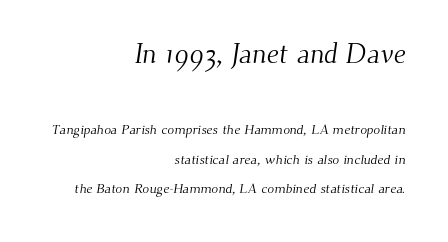
{"serif": "yes", "bold": "no", "weight": "light", "width": "normal", "stroke_contrast": "medium", "x_height": "small", "monospaced": "no", "underline": "no", "align": "right", "line_spacing": "loose", "line_spacing_ratio": 2.1, "letter_spacing": "normal", "letter_spacing_em": 0.0, "larger_block": "first", "size_ratio": 2.0, "glyph_px": 28}
